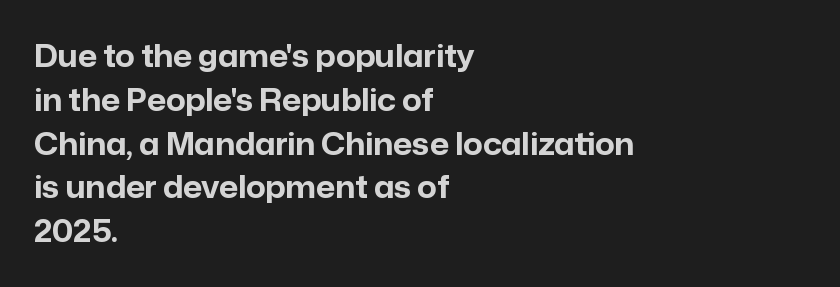
Q: Is the text bold? A: Yes.
Q: Is the text italic (slanted)? A: No, it is upright.
Q: Is the typeface a serif or a sans-serif typeface? A: Sans-serif.
Q: Is the text underlined? A: No.
Q: How is the paragraph aligned? A: Left-aligned.
Q: Is the spacing between letters normal or unusually wide? A: Normal.
Q: Is the spacing between lines tight, normal or loose? A: Normal.
Q: Width (condensed, normal, or wide)? A: Normal.
Q: Stroke contrast? A: Low.
Q: x-height? A: Medium.
Q: Monospaced? A: No.
